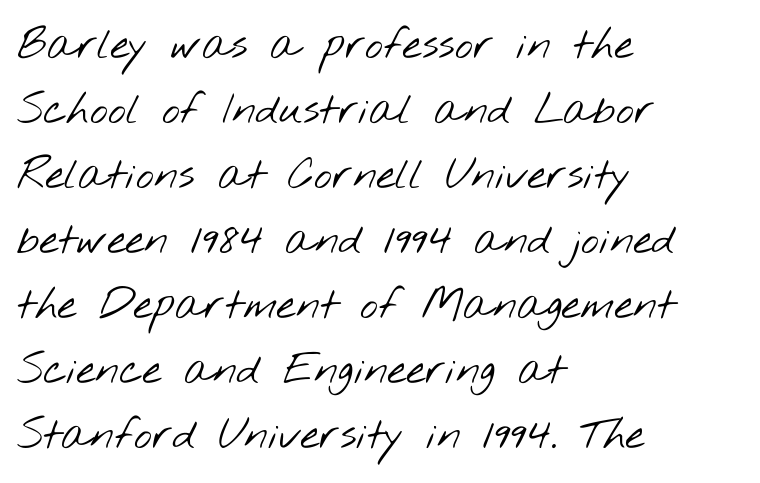
The image shows 43 px light, wide sans-serif type; set left-aligned, normal line spacing (1.51x), normal letter spacing, not underlined; low stroke contrast and a small x-height.
